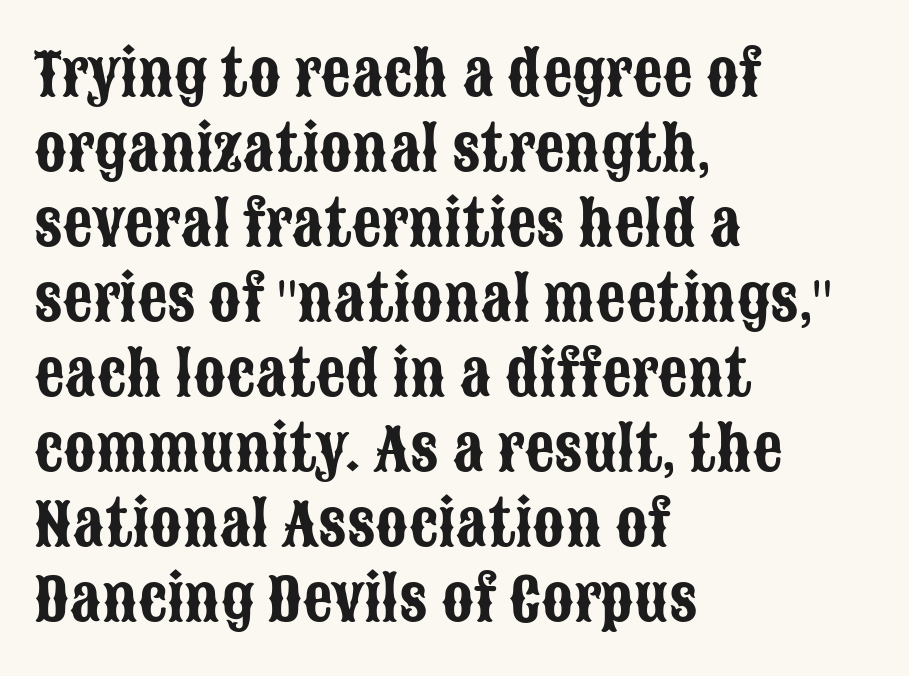
{"serif": "no", "italic": "no", "width": "condensed", "stroke_contrast": "low", "x_height": "large", "monospaced": "no", "underline": "no", "align": "left", "line_spacing": "normal", "line_spacing_ratio": 1.27, "letter_spacing": "normal", "letter_spacing_em": 0.0, "glyph_px": 59}
